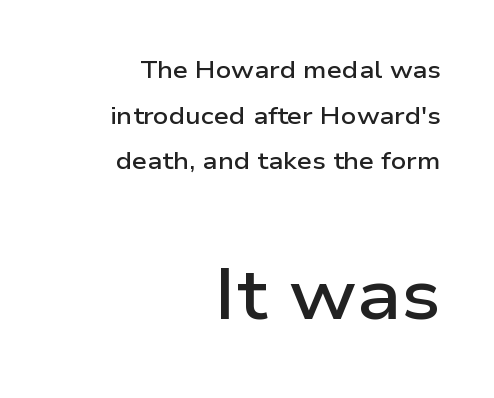
{"serif": "no", "italic": "no", "bold": "semi", "weight": "semibold", "width": "wide", "stroke_contrast": "low", "x_height": "medium", "monospaced": "no", "underline": "no", "align": "right", "line_spacing": "loose", "line_spacing_ratio": 1.9, "letter_spacing": "normal", "letter_spacing_em": 0.0, "larger_block": "second", "size_ratio": 2.96, "glyph_px": 71}
